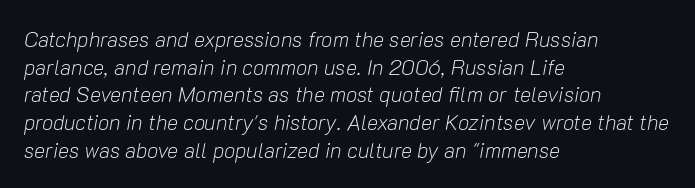
The image shows 21 px text type, italic (leaning right); set left-aligned, normal line spacing (1.32x), normal letter spacing, not underlined.
